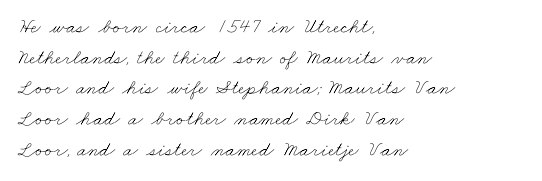
The image shows 21 px text type; set left-aligned, normal line spacing (1.46x), normal letter spacing, not underlined.
